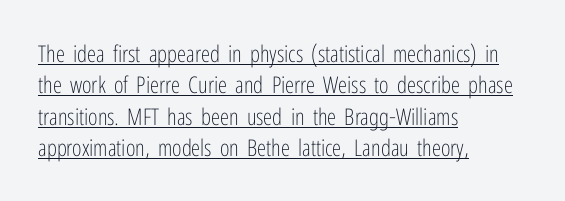
Typeset ragged right — the left edge is the straight one. No extra ink here — the face is not bold. This sample uses an upright cut, with every glyph sitting square on the baseline. In designer terms, the underline attribute is active on this setting.
